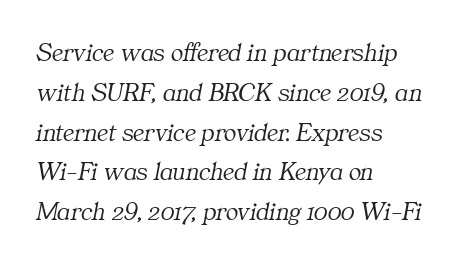
{"italic": "yes", "lean": "right", "slant_degrees": 11, "bold": "no", "underline": "no", "align": "left", "line_spacing": "normal", "line_spacing_ratio": 1.53, "letter_spacing": "normal", "letter_spacing_em": 0.0, "glyph_px": 26}
